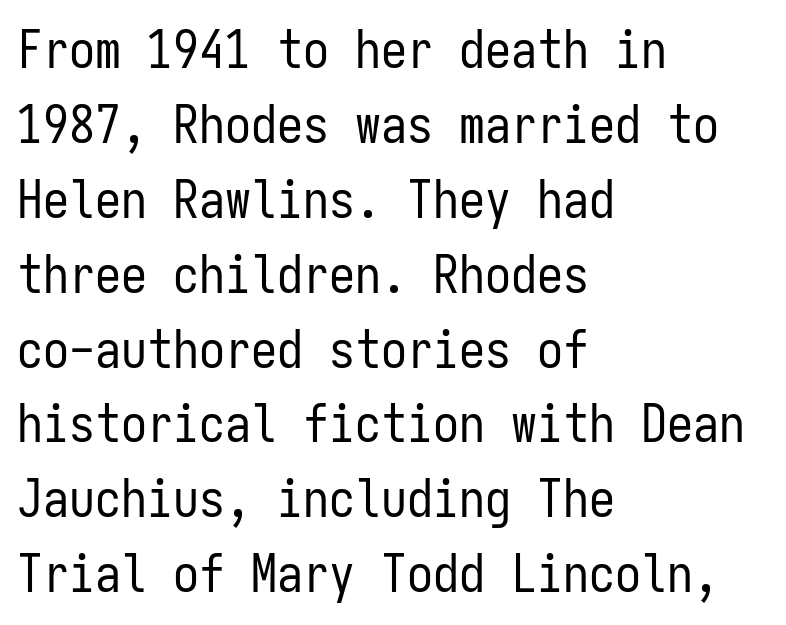
Q: Is the text bold? A: No.
Q: Is the text italic (slanted)? A: No, it is upright.
Q: Is the typeface a serif or a sans-serif typeface? A: Sans-serif.
Q: Is the text underlined? A: No.
Q: How is the paragraph aligned? A: Left-aligned.
Q: Is the spacing between letters normal or unusually wide? A: Normal.
Q: Is the spacing between lines tight, normal or loose? A: Normal.
Q: Width (condensed, normal, or wide)? A: Condensed.
Q: Stroke contrast? A: Low.
Q: x-height? A: Medium.
Q: Monospaced? A: Yes.
